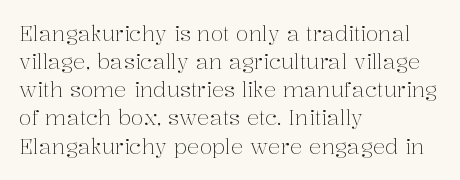
The image shows 21 px text type, upright; set left-aligned, normal line spacing (1.34x), normal letter spacing, not underlined.
